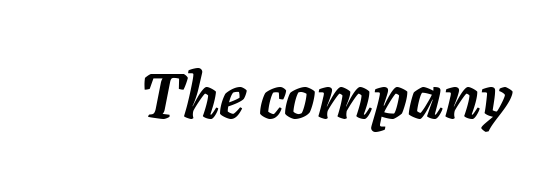
Does the lettering tilt? It does — this is italic. Typesetter's note: full bold, strokes at maximum text heaviness. Bare-footed words on every line. What stands out about the letter spacing? Nothing — it is the standard amount. Varying glyph widths throughout — classic text-font behaviour.
